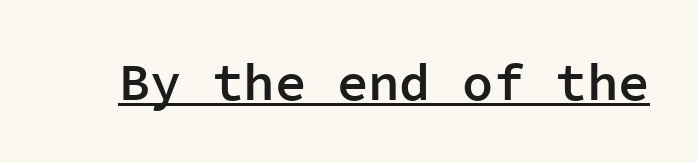
The image shows 52 px semibold sans-serif type, upright, monospaced; set normal letter spacing, underlined; low stroke contrast and a medium x-height.
